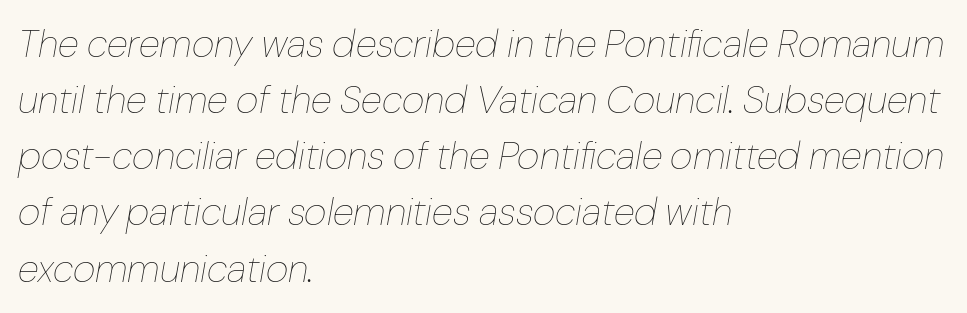
{"italic": "yes", "lean": "right", "slant_degrees": 10, "bold": "no", "weight": "thin", "width": "normal", "stroke_contrast": "low", "x_height": "medium", "monospaced": "no", "underline": "no", "align": "left", "line_spacing": "normal", "line_spacing_ratio": 1.44, "letter_spacing": "normal", "letter_spacing_em": 0.0, "glyph_px": 39}
